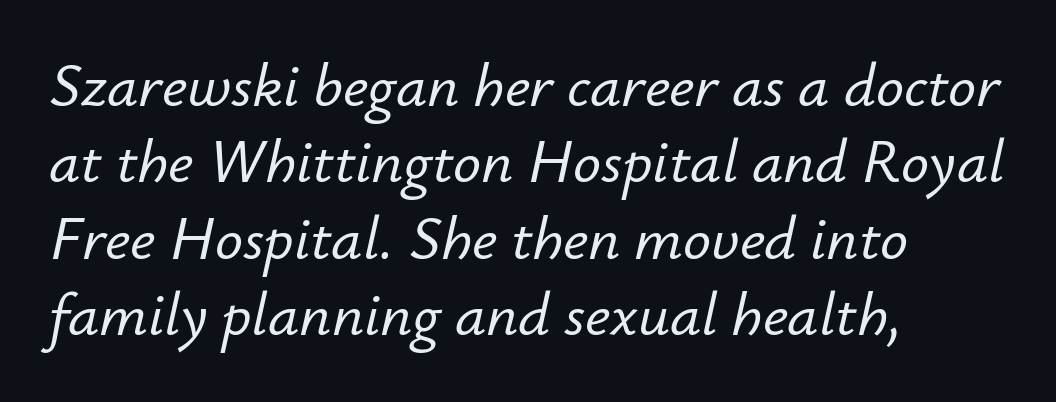
{"italic": "yes", "lean": "right", "slant_degrees": 12, "width": "normal", "stroke_contrast": "low", "x_height": "small", "monospaced": "no", "underline": "no", "align": "left", "line_spacing_ratio": 1.23, "letter_spacing": "normal", "letter_spacing_em": 0.0, "glyph_px": 62}
